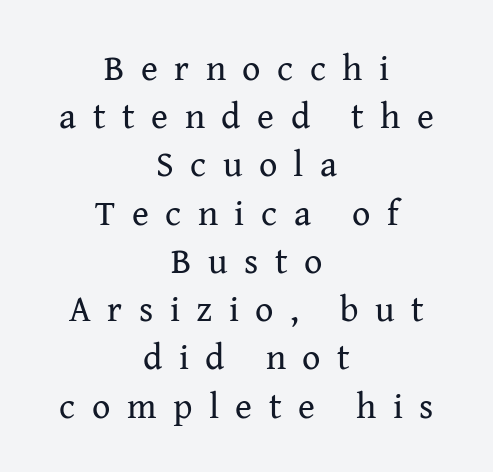
Q: Is the text bold? A: No.
Q: Is the text italic (slanted)? A: No, it is upright.
Q: Is the typeface a serif or a sans-serif typeface? A: Serif.
Q: Is the text underlined? A: No.
Q: How is the paragraph aligned? A: Centered.
Q: Is the spacing between letters normal or unusually wide? A: Unusually wide.
Q: Is the spacing between lines tight, normal or loose? A: Normal.
Q: Width (condensed, normal, or wide)? A: Normal.
Q: Stroke contrast? A: Medium.
Q: x-height? A: Medium.
Q: Monospaced? A: No.
